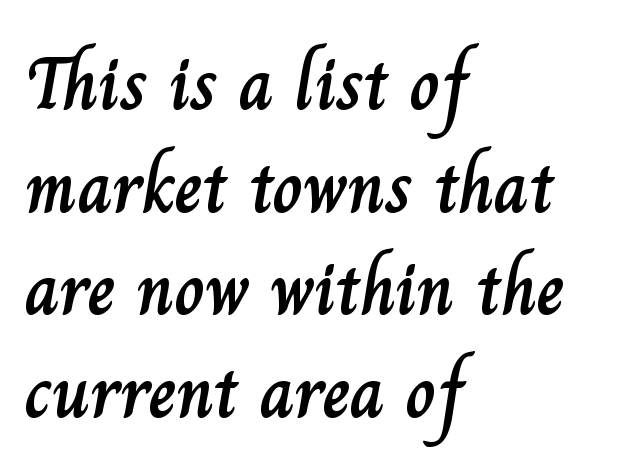
{"width": "normal", "stroke_contrast": "low", "x_height": "small", "monospaced": "no", "underline": "no", "align": "left", "line_spacing": "normal", "line_spacing_ratio": 1.37, "letter_spacing": "normal", "letter_spacing_em": 0.0, "glyph_px": 75}
